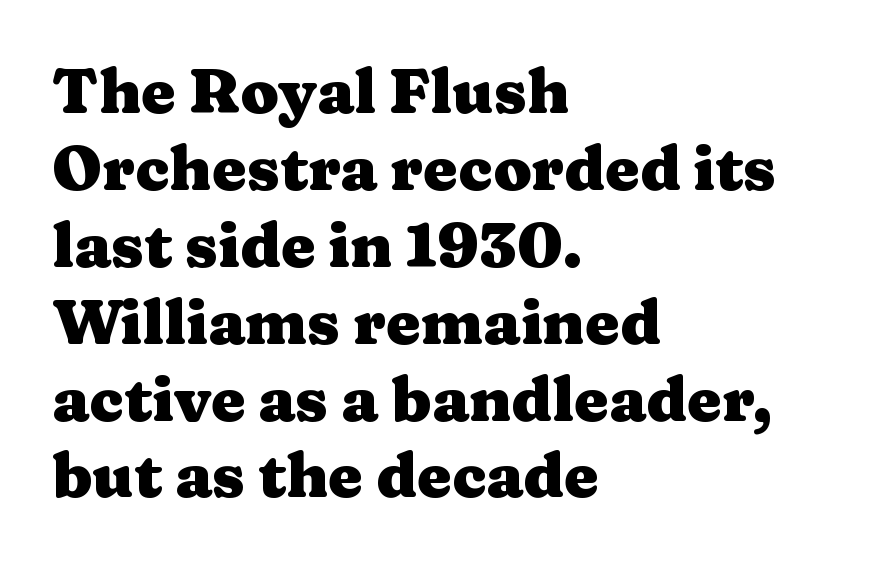
These words are printed bold, with thick strokes throughout. Decoration check: the copy has no underline. A typesetter would call this proportional, since set widths differ per character. This sample is left-justified, so line endings fall wherever the words run out. Posture: vertical. Is this a sans? No — the strokes have serifs.
